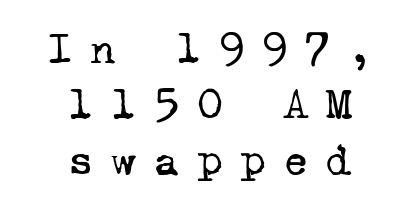
The image shows 44 px regular-weight serif type, monospaced; set centered, normal line spacing (1.27x), unusually wide letter spacing (+0.39 em), not underlined; low stroke contrast and a medium x-height.
